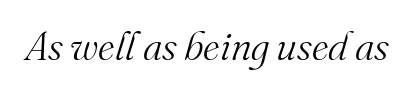
Q: Is the text bold? A: No.
Q: Is the text italic (slanted)? A: Yes, it leans right by about 16 degrees.
Q: Is the typeface a serif or a sans-serif typeface? A: Serif.
Q: Is the text underlined? A: No.
Q: Is the spacing between letters normal or unusually wide? A: Normal.
Q: Width (condensed, normal, or wide)? A: Normal.
Q: Stroke contrast? A: Medium.
Q: x-height? A: Small.
Q: Monospaced? A: No.
